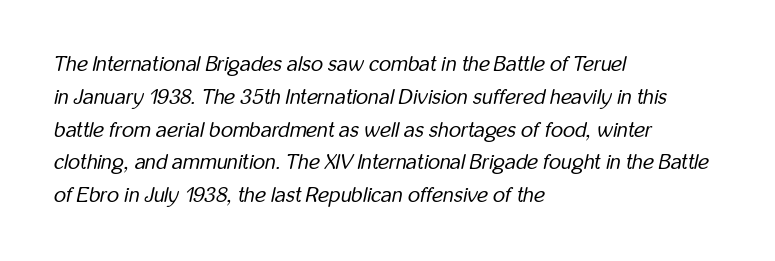
The image shows 21 px text type, italic (leaning right); set left-aligned, normal line spacing (1.56x), normal letter spacing, not underlined.
